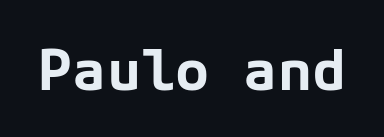
{"serif": "no", "italic": "no", "bold": "yes", "weight": "bold", "width": "normal", "stroke_contrast": "low", "x_height": "medium", "underline": "no", "letter_spacing": "normal", "letter_spacing_em": 0.0, "glyph_px": 57}
